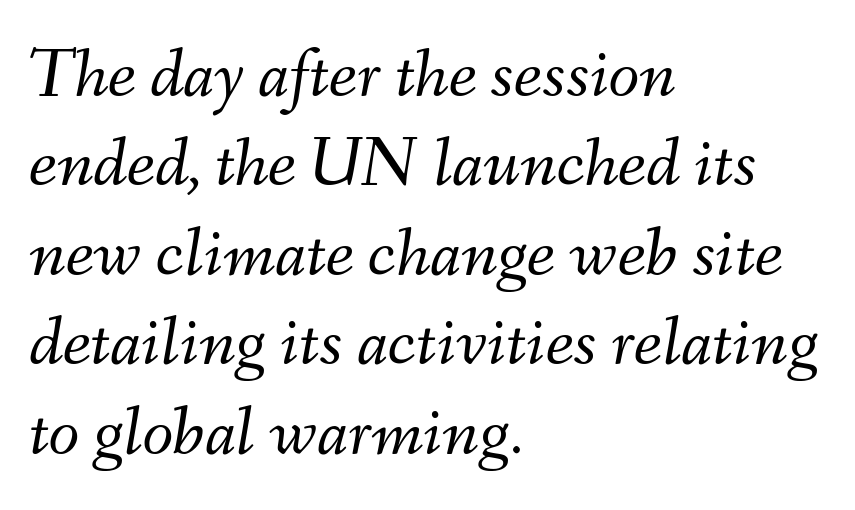
Q: Is the text bold? A: No.
Q: Is the text italic (slanted)? A: Yes, it leans right by about 9 degrees.
Q: Is the text underlined? A: No.
Q: How is the paragraph aligned? A: Left-aligned.
Q: Is the spacing between letters normal or unusually wide? A: Normal.
Q: Is the spacing between lines tight, normal or loose? A: Normal.
Q: Width (condensed, normal, or wide)? A: Normal.
Q: Stroke contrast? A: Medium.
Q: x-height? A: Small.
Q: Monospaced? A: No.
